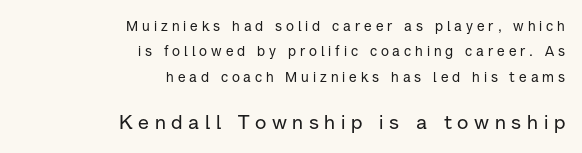
The image shows 20 px text type, upright; set right-aligned, line spacing 1.81x, unusually wide letter spacing (+0.28 em), not underlined; the second (bottom) block is 1.43x larger.
